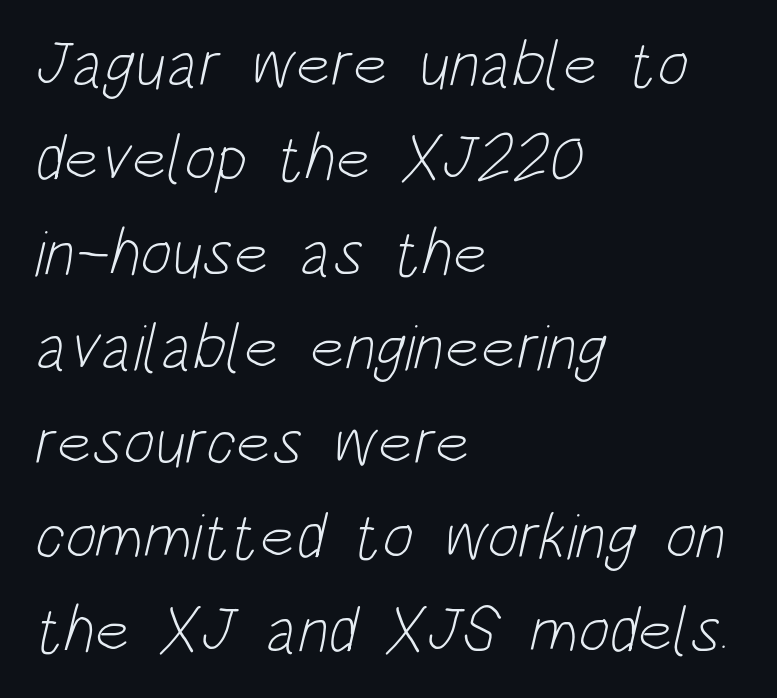
{"serif": "no", "bold": "no", "weight": "light", "width": "condensed", "stroke_contrast": "low", "x_height": "large", "monospaced": "no", "underline": "no", "align": "left", "line_spacing": "normal", "line_spacing_ratio": 1.43, "letter_spacing": "normal", "letter_spacing_em": 0.0, "glyph_px": 66}
